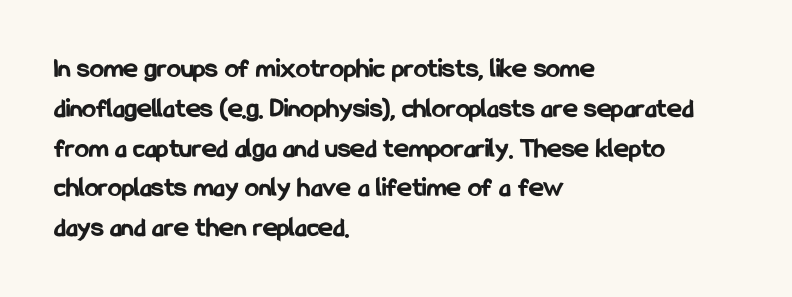
The image shows 28 px bold, condensed sans-serif type, upright; set left-aligned, normal line spacing (1.42x), normal letter spacing, not underlined; low stroke contrast and a medium x-height.
